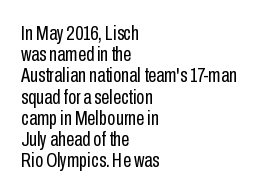
The weight would be labelled regular, book, light, or lighter still. Lines of text with bare space underneath. Characters follow at the spacing the type designer built in. Tightly led — the rows are bunched. Casual observation: everything's shoved over to the left.
